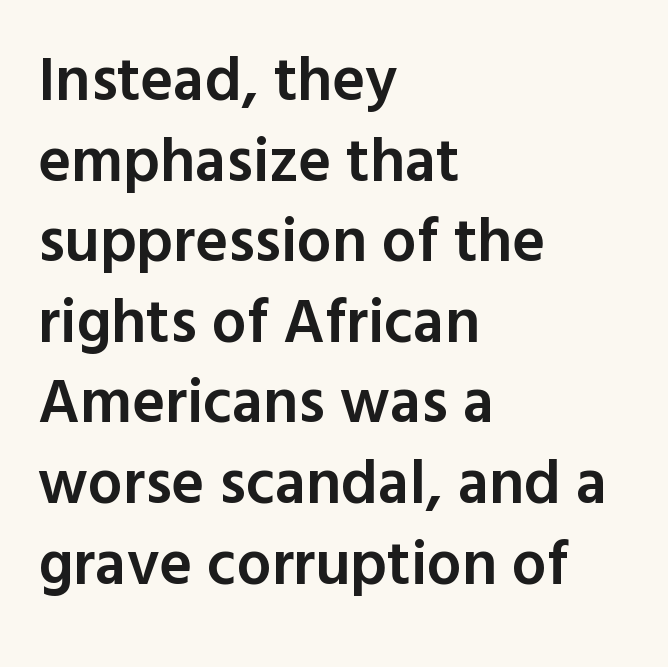
Q: Is the text bold? A: Semi-bold.
Q: Is the text italic (slanted)? A: No, it is upright.
Q: Is the typeface a serif or a sans-serif typeface? A: Sans-serif.
Q: Is the text underlined? A: No.
Q: How is the paragraph aligned? A: Left-aligned.
Q: Is the spacing between letters normal or unusually wide? A: Normal.
Q: Is the spacing between lines tight, normal or loose? A: Normal.
Q: Width (condensed, normal, or wide)? A: Normal.
Q: x-height? A: Medium.
Q: Monospaced? A: No.
